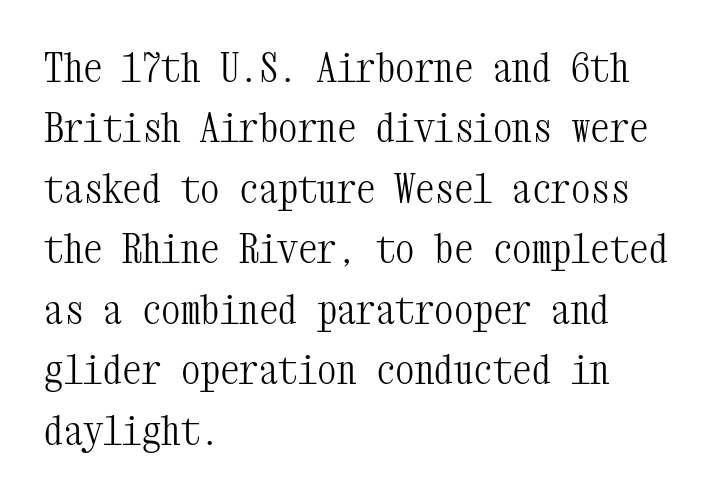
Q: Is the text bold? A: No.
Q: Is the text italic (slanted)? A: No, it is upright.
Q: Is the typeface a serif or a sans-serif typeface? A: Serif.
Q: Is the text underlined? A: No.
Q: How is the paragraph aligned? A: Left-aligned.
Q: Is the spacing between letters normal or unusually wide? A: Normal.
Q: Is the spacing between lines tight, normal or loose? A: Normal.
Q: Width (condensed, normal, or wide)? A: Condensed.
Q: Stroke contrast? A: Medium.
Q: x-height? A: Medium.
Q: Monospaced? A: Yes.
